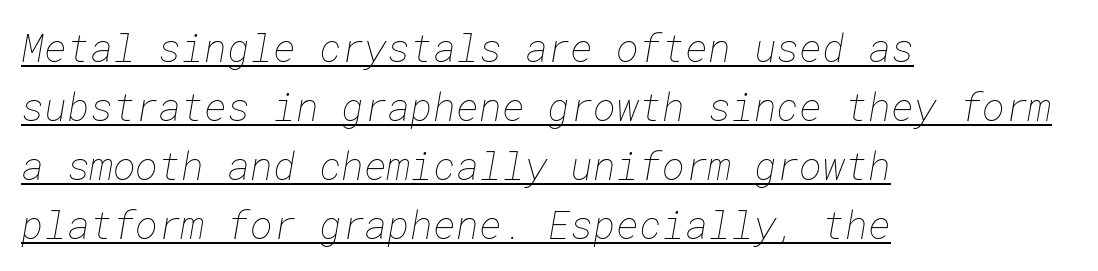
The image shows 39 px thin type; set left-aligned, normal line spacing (1.51x), normal letter spacing, underlined; low stroke contrast and a medium x-height.
